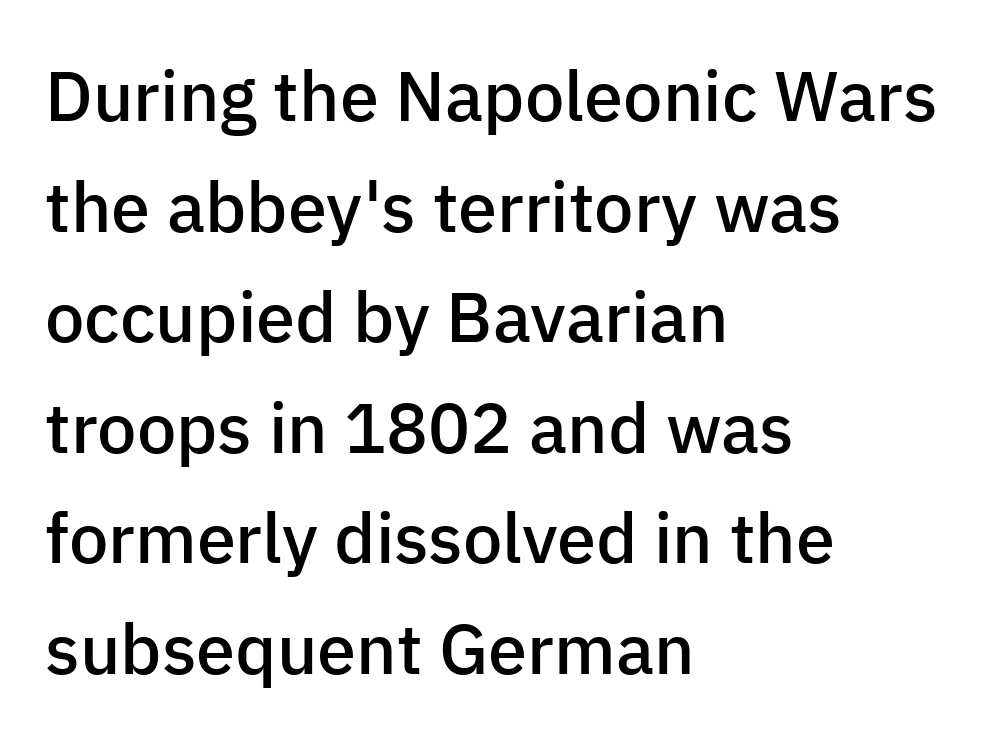
{"serif": "no", "italic": "no", "bold": "semi", "weight": "semibold", "width": "normal", "stroke_contrast": "low", "x_height": "medium", "monospaced": "no", "underline": "no", "align": "left", "line_spacing": "normal", "line_spacing_ratio": 1.58, "letter_spacing": "normal", "letter_spacing_em": 0.0, "glyph_px": 70}
